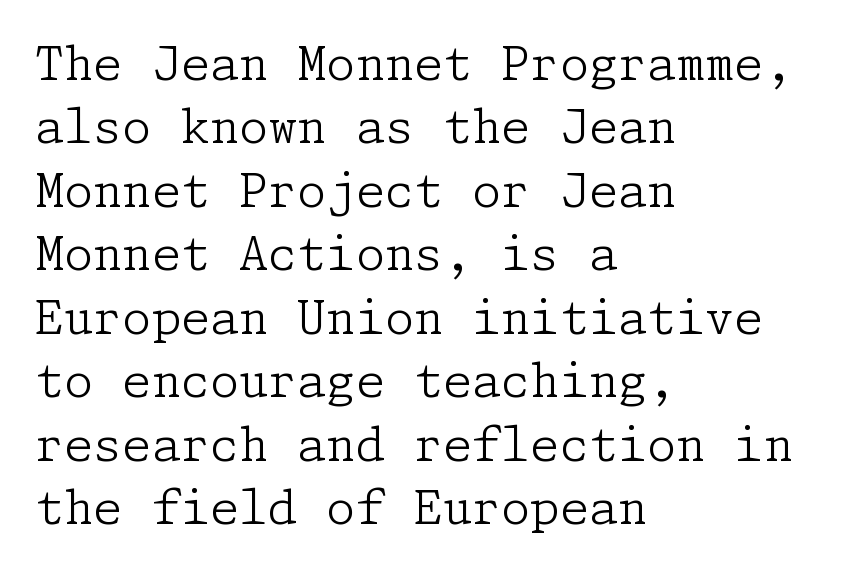
The image shows 47 px light serif type, upright; set left-aligned, normal line spacing (1.35x), normal letter spacing, not underlined; low stroke contrast and a medium x-height.
